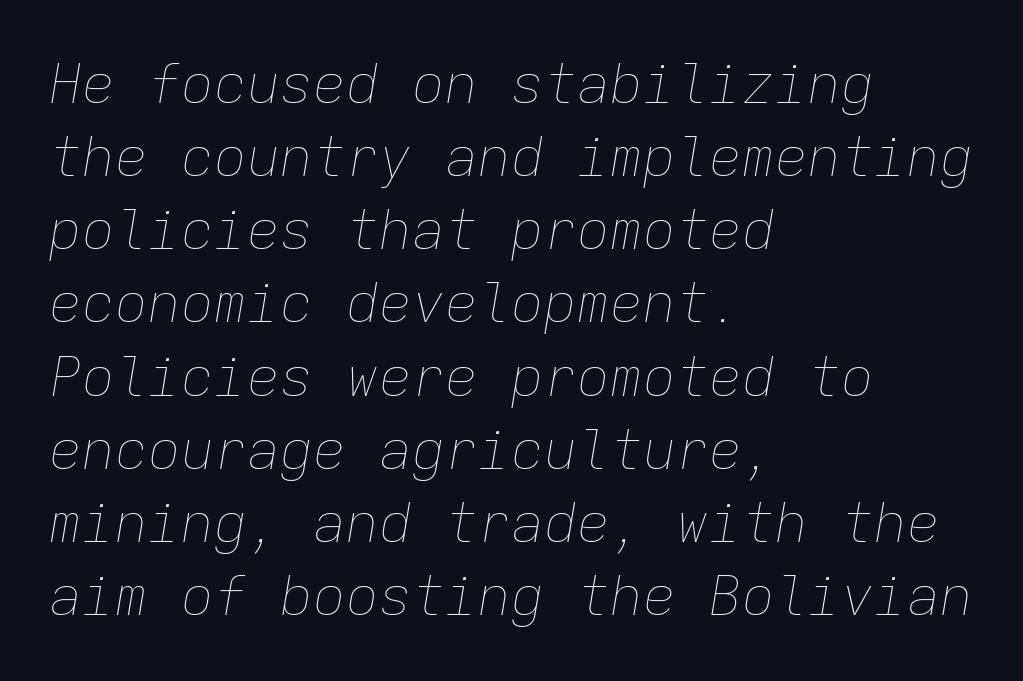
The image shows 55 px thin type, italic (leaning right), monospaced; set left-aligned, normal line spacing (1.33x), normal letter spacing, not underlined; low stroke contrast and a medium x-height.
